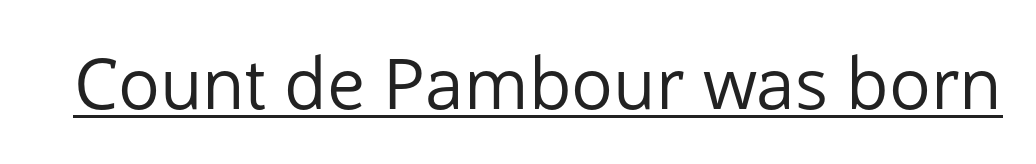
{"serif": "no", "italic": "no", "bold": "no", "weight": "regular", "width": "normal", "stroke_contrast": "low", "x_height": "medium", "monospaced": "no", "underline": "yes", "letter_spacing": "normal", "letter_spacing_em": 0.0, "glyph_px": 70}
